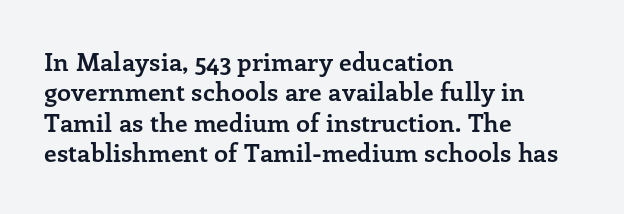
{"italic": "no", "bold": "yes", "underline": "no", "align": "left", "line_spacing_ratio": 1.22, "letter_spacing": "normal", "letter_spacing_em": 0.0, "glyph_px": 25}
